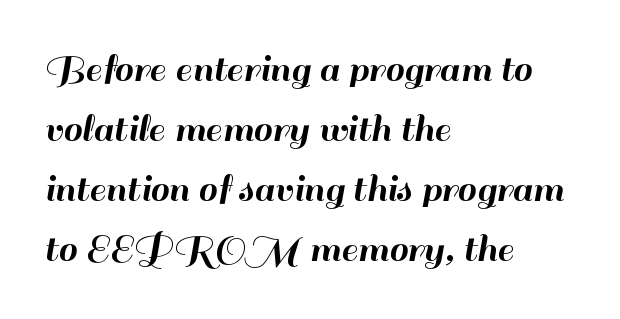
The image shows 42 px sans-serif type; set left-aligned, normal line spacing (1.43x), normal letter spacing, not underlined; high stroke contrast and a small x-height.
